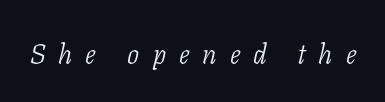
Q: Is the text bold? A: No.
Q: Is the text italic (slanted)? A: Yes, it leans right by about 11 degrees.
Q: Is the text underlined? A: No.
Q: Is the spacing between letters normal or unusually wide? A: Unusually wide.
